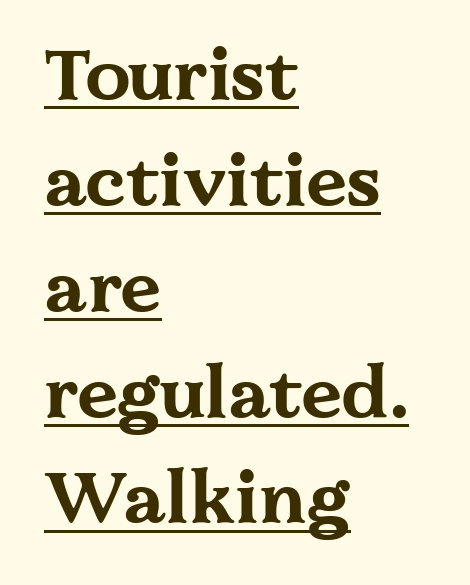
The image shows 72 px bold, wide serif type, upright; set left-aligned, normal line spacing (1.47x), normal letter spacing, underlined; medium stroke contrast and a medium x-height.
